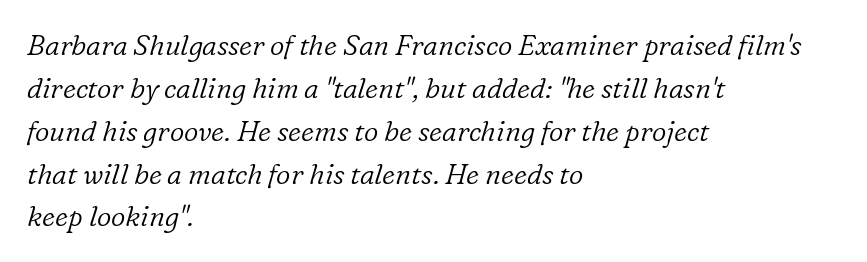
{"serif": "yes", "italic": "yes", "lean": "right", "slant_degrees": 16, "bold": "no", "weight": "light", "width": "normal", "stroke_contrast": "low", "x_height": "medium", "monospaced": "no", "underline": "no", "align": "left", "line_spacing": "normal", "line_spacing_ratio": 1.53, "letter_spacing": "normal", "letter_spacing_em": 0.0, "glyph_px": 28}
